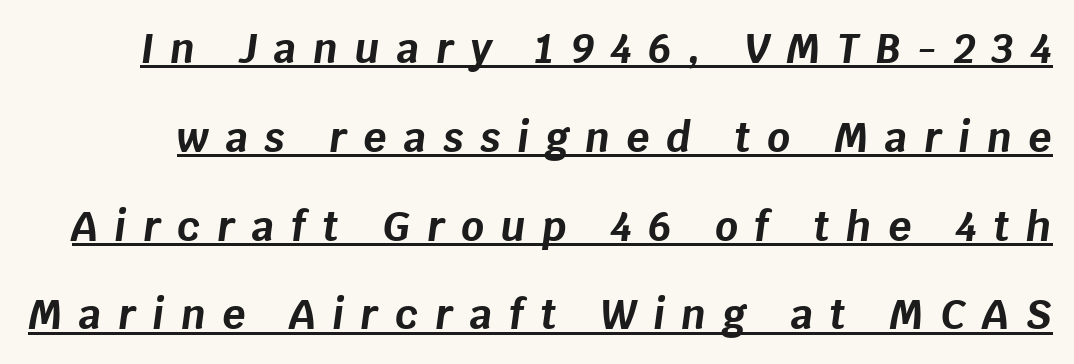
Glance below the letters and you will spot a drawn line. Is the type bold? Yes — the strokes are clearly thick and heavy. Notice the wide empty band between every row — that's loose leading. The letters are spread apart with noticeably loose tracking.
